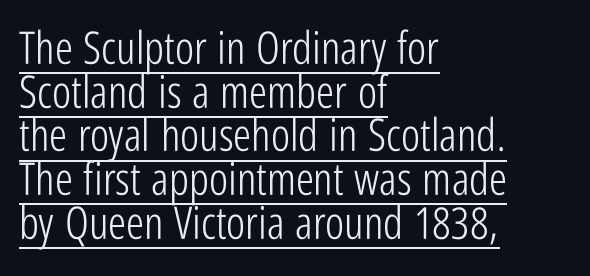
Unlike a traditional serif, this face leaves its strokes unadorned. The weight would be labelled regular, book, light, or lighter still. The passage shown is underscored from start to finish. Teacher's note: observe the even left margin — that is flush-left alignment. Looks like regular typesetting: each glyph gets only the width it needs. The horizontal fit of the characters is conventional and even.
